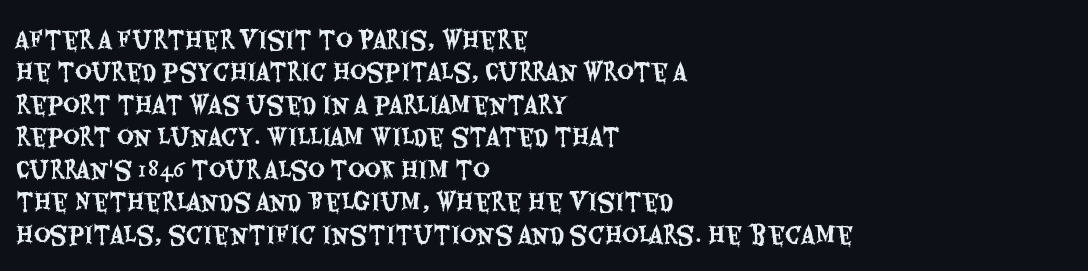
The image shows 23 px text type, upright; set left-aligned, normal line spacing (1.41x), normal letter spacing, not underlined.
